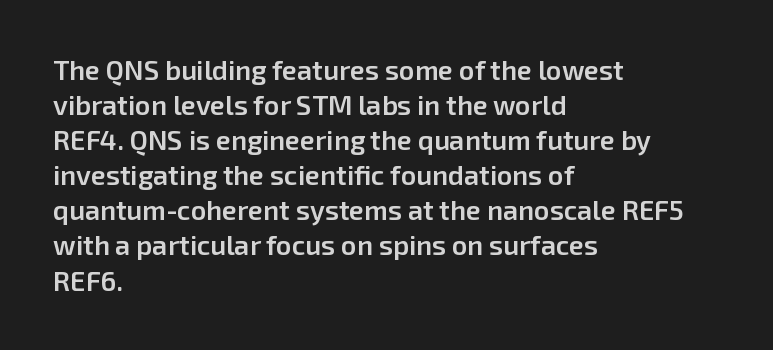
The image shows 27 px text type, upright; set left-aligned, normal line spacing (1.3x), normal letter spacing, not underlined.
